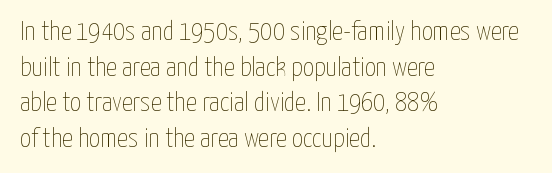
{"italic": "no", "bold": "no", "underline": "no", "align": "left", "line_spacing": "normal", "line_spacing_ratio": 1.32, "letter_spacing": "normal", "letter_spacing_em": 0.0, "glyph_px": 27}
